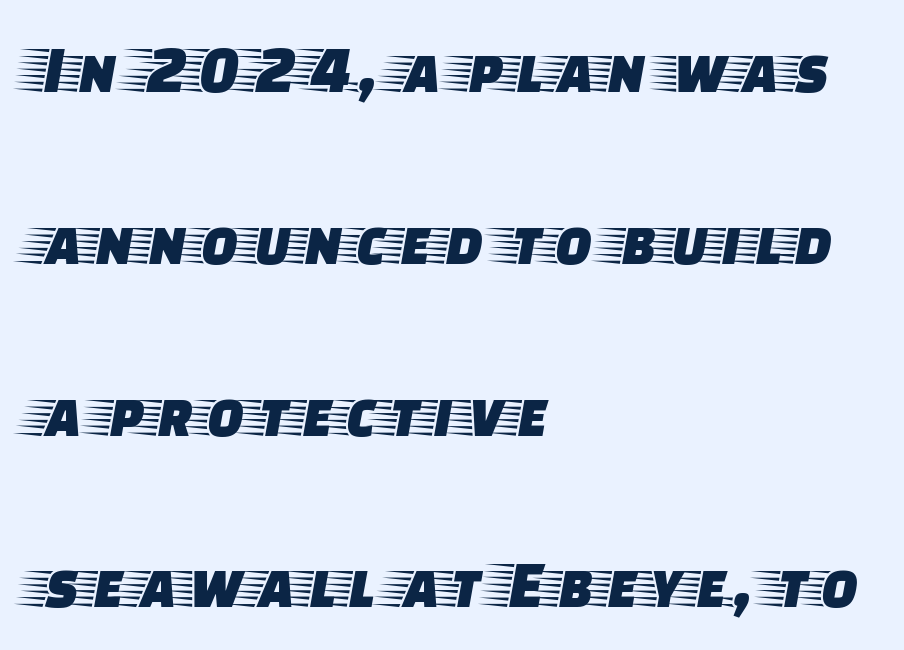
Q: Is the text italic (slanted)? A: Yes.
Q: Is the typeface a serif or a sans-serif typeface? A: Serif.
Q: Is the text underlined? A: No.
Q: How is the paragraph aligned? A: Left-aligned.
Q: Is the spacing between letters normal or unusually wide? A: Normal.
Q: Is the spacing between lines tight, normal or loose? A: Loose.
Q: Width (condensed, normal, or wide)? A: Wide.
Q: Stroke contrast? A: Low.
Q: x-height? A: Large.
Q: Monospaced? A: No.
